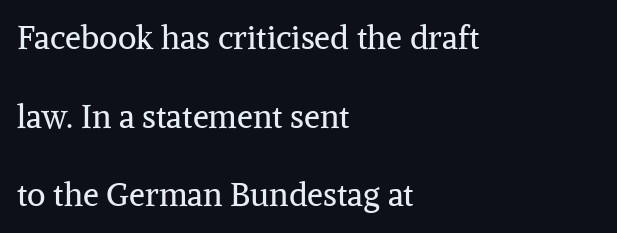
This sample uses plain, unmodified letter spacing. The passage shown is not bold in any degree. The lettering stays uniformly vertical, giving the passage a roman look. The letters advance in unequal steps, a hallmark of proportional type.
